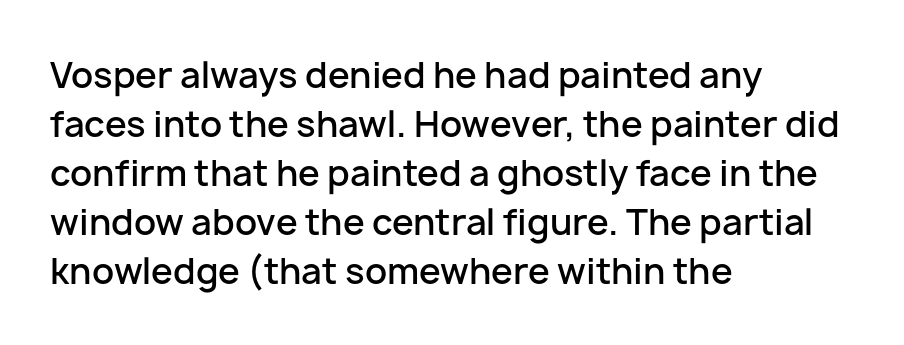
A sans-serif font was chosen for this passage. It's the straight-up-and-down kind of type. Each line starts at the same left margin while the right side varies. Each row of text sits above clean, open space. Compared with typical body copy, the letter spacing here is the same. Looks like regular typesetting: each glyph gets only the width it needs.
